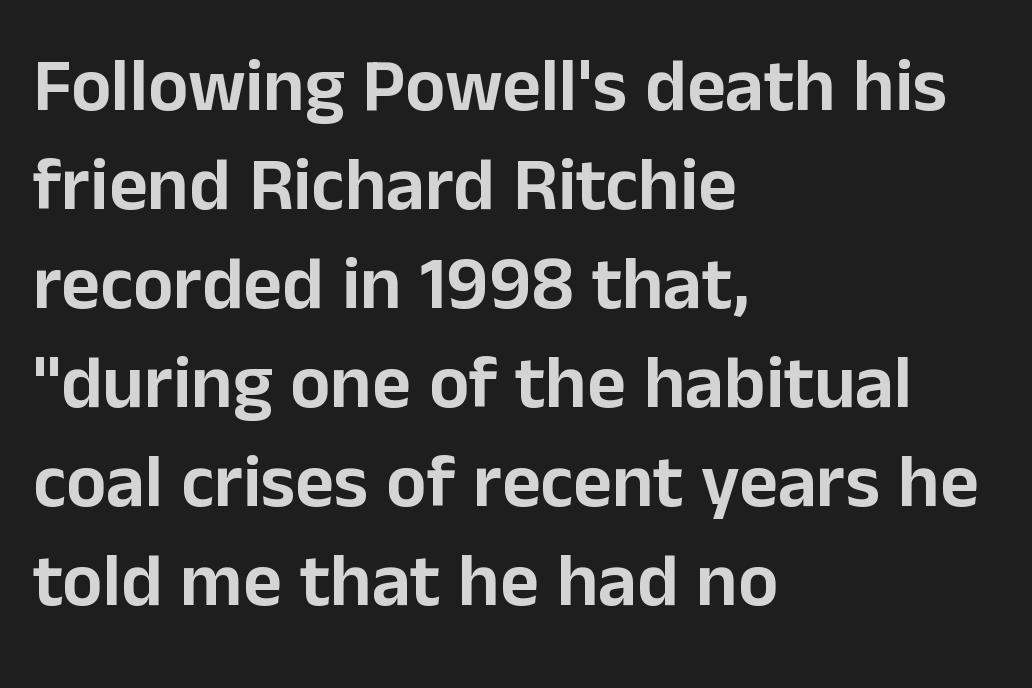
Q: Is the text italic (slanted)? A: No, it is upright.
Q: Is the typeface a serif or a sans-serif typeface? A: Sans-serif.
Q: Is the text underlined? A: No.
Q: How is the paragraph aligned? A: Left-aligned.
Q: Is the spacing between letters normal or unusually wide? A: Normal.
Q: Is the spacing between lines tight, normal or loose? A: Normal.
Q: Width (condensed, normal, or wide)? A: Normal.
Q: Stroke contrast? A: Low.
Q: x-height? A: Medium.
Q: Monospaced? A: No.
